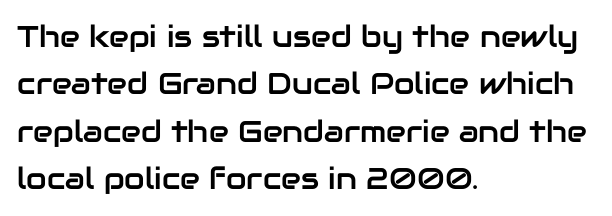
The image shows 30 px sans-serif type, upright; set left-aligned, normal line spacing (1.58x), normal letter spacing, not underlined; low stroke contrast and a medium x-height.
